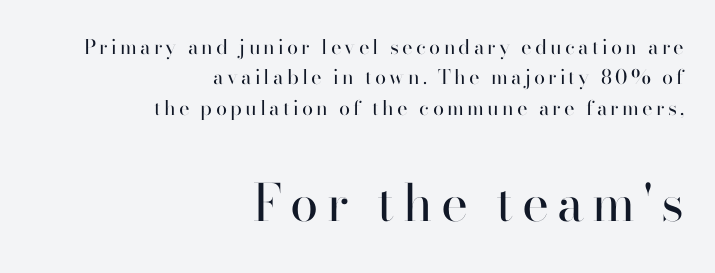
The image shows 51 px regular-weight sans-serif type, upright; set right-aligned, normal line spacing (1.52x), not underlined; the second (bottom) block is 2.55x larger; high stroke contrast and a small x-height.
